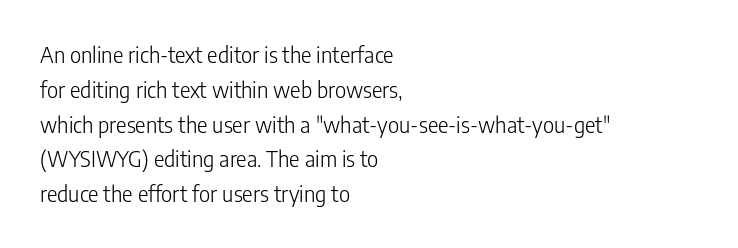
All the whitespace from short lines collects on the right. No extra tracking has been applied to these lines. Characters remain perfectly vertical along every line. The space beneath each line is pristine and unruled. Vertical stems look standard width or narrower in stroke.
